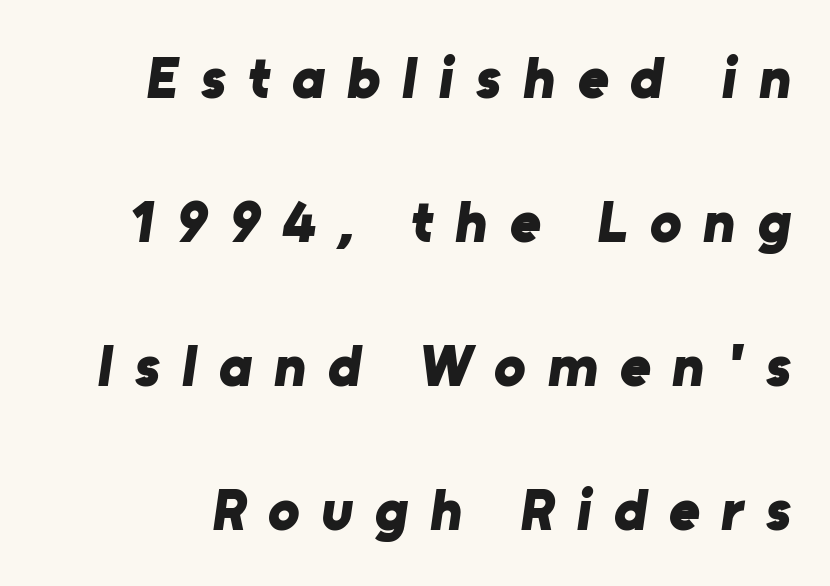
You could only call the tracking loose — the letters float apart. The passage shown is typed in a proportional face where columns would drift. What weight is shown? A full bold with thick strokes. The lines are spread far apart with generous leading. Examine the stroke ends and you'll find no serifs.
